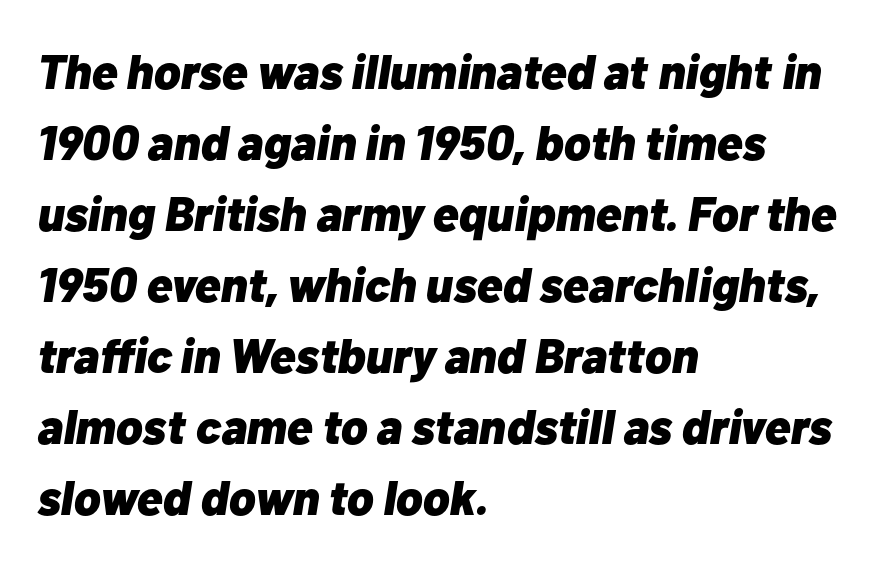
{"italic": "yes", "lean": "right", "slant_degrees": 10, "bold": "yes", "weight": "heavy", "width": "normal", "stroke_contrast": "low", "x_height": "medium", "monospaced": "no", "underline": "no", "align": "left", "line_spacing": "normal", "line_spacing_ratio": 1.48, "letter_spacing": "normal", "letter_spacing_em": 0.0, "glyph_px": 48}
